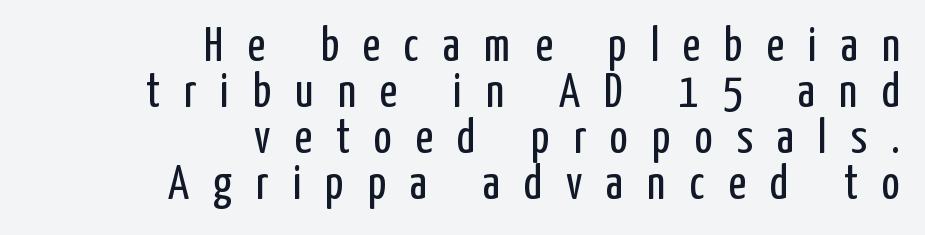
Line ends are locked; line starts wander. The line-height multiplier appears low, near solid setting. This sample uses expanded letter spacing, leaving extra air between glyphs. The font is comparable to plain body text, perhaps lighter. Nope, no serifs anywhere on these letters.
